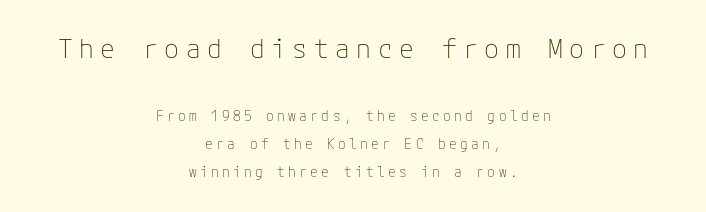
The image shows 27 px text type, upright; set centered, loose line spacing (2.0x), unusually wide letter spacing (+0.24 em), not underlined; the first (top) block is 1.93x larger.
